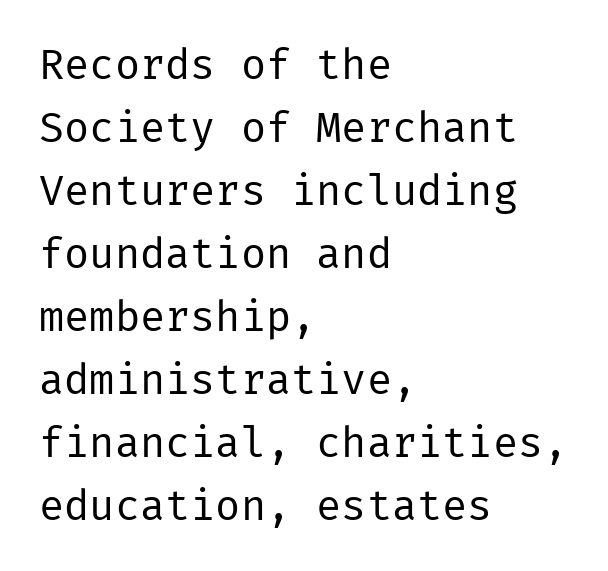
{"serif": "no", "italic": "no", "bold": "no", "weight": "regular", "width": "normal", "stroke_contrast": "low", "x_height": "medium", "underline": "no", "align": "left", "line_spacing": "normal", "line_spacing_ratio": 1.5, "letter_spacing": "normal", "letter_spacing_em": 0.0, "glyph_px": 42}
